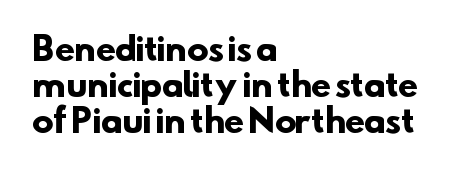
Q: Is the text bold? A: Yes.
Q: Is the typeface a serif or a sans-serif typeface? A: Sans-serif.
Q: Is the text underlined? A: No.
Q: How is the paragraph aligned? A: Left-aligned.
Q: Is the spacing between letters normal or unusually wide? A: Normal.
Q: Is the spacing between lines tight, normal or loose? A: Tight.
Q: Width (condensed, normal, or wide)? A: Normal.
Q: Stroke contrast? A: Low.
Q: x-height? A: Small.
Q: Monospaced? A: No.
